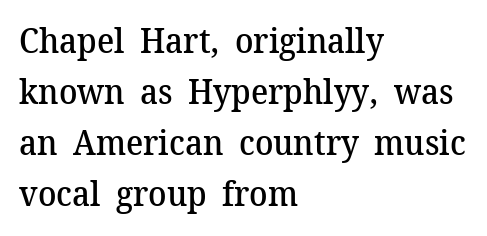
Q: Is the text bold? A: Semi-bold.
Q: Is the text italic (slanted)? A: No, it is upright.
Q: Is the typeface a serif or a sans-serif typeface? A: Serif.
Q: Is the text underlined? A: No.
Q: How is the paragraph aligned? A: Left-aligned.
Q: Is the spacing between letters normal or unusually wide? A: Normal.
Q: Is the spacing between lines tight, normal or loose? A: Normal.
Q: Width (condensed, normal, or wide)? A: Normal.
Q: Stroke contrast? A: Medium.
Q: x-height? A: Medium.
Q: Monospaced? A: No.
